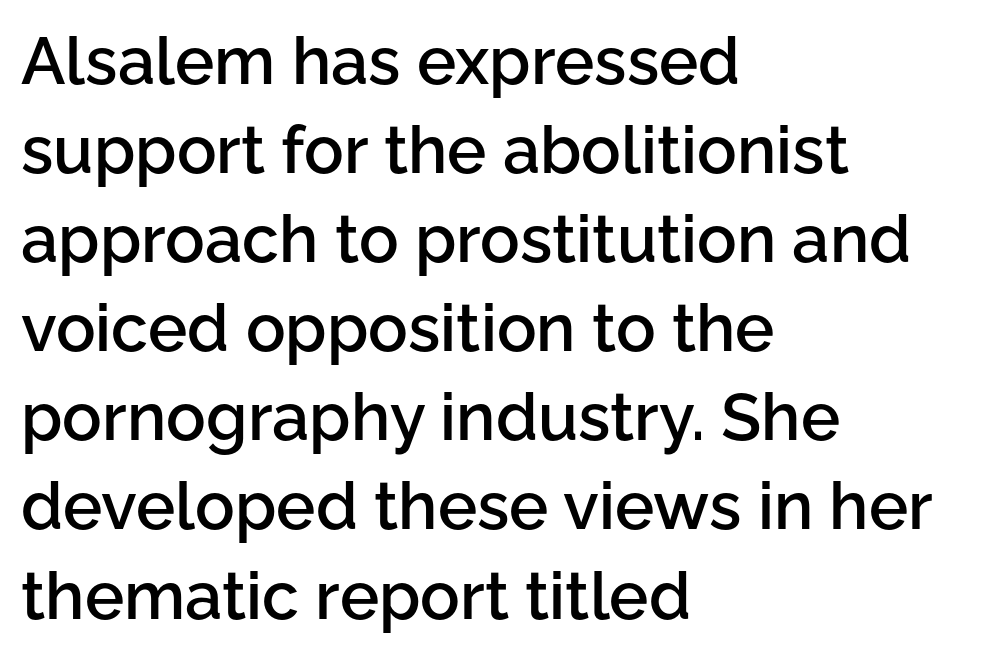
{"serif": "no", "italic": "no", "bold": "semi", "weight": "semibold", "width": "normal", "stroke_contrast": "low", "x_height": "medium", "monospaced": "no", "underline": "no", "align": "left", "line_spacing": "normal", "line_spacing_ratio": 1.35, "letter_spacing": "normal", "letter_spacing_em": 0.0, "glyph_px": 66}
